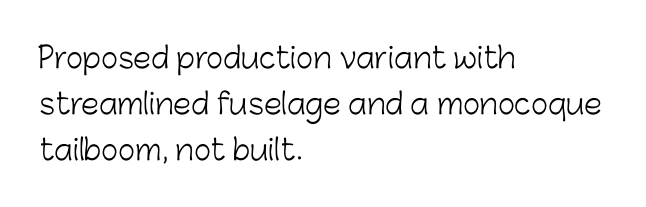
Q: Is the text bold? A: No.
Q: Is the text italic (slanted)? A: No, it is upright.
Q: Is the typeface a serif or a sans-serif typeface? A: Sans-serif.
Q: Is the text underlined? A: No.
Q: How is the paragraph aligned? A: Left-aligned.
Q: Is the spacing between letters normal or unusually wide? A: Normal.
Q: Is the spacing between lines tight, normal or loose? A: Normal.
Q: Width (condensed, normal, or wide)? A: Normal.
Q: Stroke contrast? A: Low.
Q: x-height? A: Medium.
Q: Monospaced? A: No.
